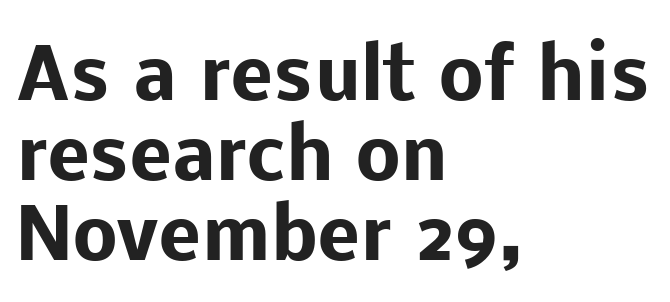
The image shows 71 px heavy sans-serif type, upright; set left-aligned, tight line spacing (1.13x), normal letter spacing, not underlined; low stroke contrast and a medium x-height.
